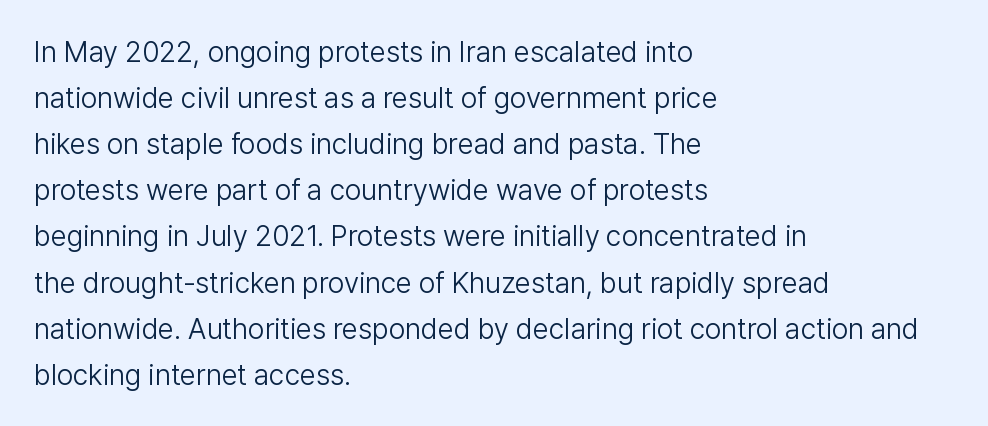
Q: Is the text bold? A: No.
Q: Is the text italic (slanted)? A: No, it is upright.
Q: Is the typeface a serif or a sans-serif typeface? A: Sans-serif.
Q: Is the text underlined? A: No.
Q: How is the paragraph aligned? A: Left-aligned.
Q: Is the spacing between letters normal or unusually wide? A: Normal.
Q: Is the spacing between lines tight, normal or loose? A: Normal.
Q: Width (condensed, normal, or wide)? A: Normal.
Q: Stroke contrast? A: Low.
Q: x-height? A: Medium.
Q: Monospaced? A: No.
